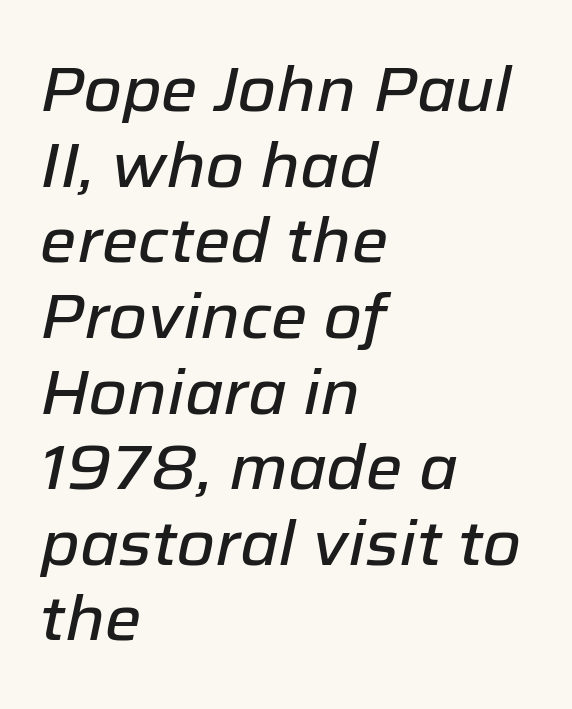
The image shows 62 px text type, italic (leaning right); set left-aligned, line spacing 1.22x, normal letter spacing, not underlined; low stroke contrast and a medium x-height.
